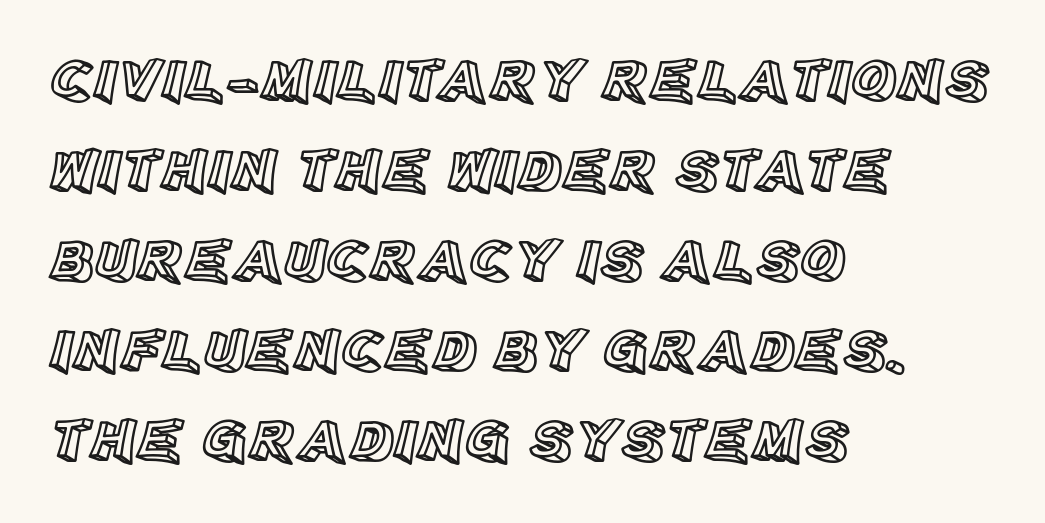
Vertical spacing — default. In CSS terms this would be text-align: left. Beneath every word, the page is bare. A typesetter would call this proportional, since set widths differ per character. Each word holds together tightly as a unit, with standard inter-letter gaps.
